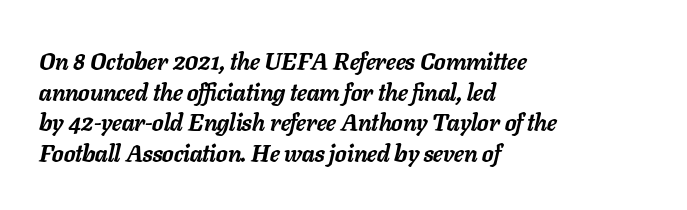
Q: Is the text bold? A: Yes.
Q: Is the text italic (slanted)? A: Yes, it leans right by about 11 degrees.
Q: Is the text underlined? A: No.
Q: How is the paragraph aligned? A: Left-aligned.
Q: Is the spacing between letters normal or unusually wide? A: Normal.
Q: Is the spacing between lines tight, normal or loose? A: Normal.
